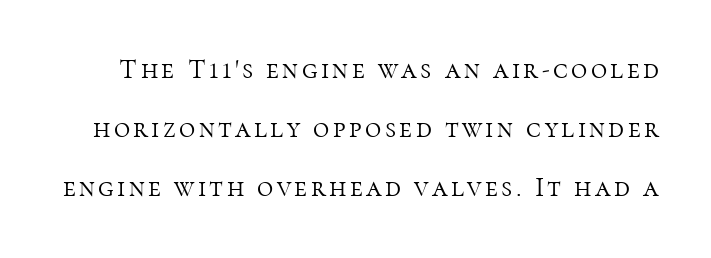
Here the designer chose a conventional face with non-uniform glyph widths. This sample uses an upright cut, with every glyph sitting square on the baseline. Only glyphs here, with clear space below each row. Horizontal bands of white between lines are thick stripes.
